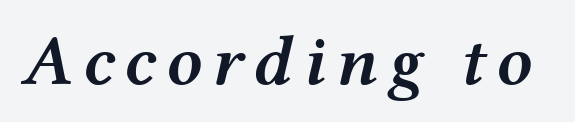
{"italic": "yes", "lean": "right", "slant_degrees": 12, "bold": "semi", "weight": "semibold", "width": "wide", "stroke_contrast": "medium", "x_height": "medium", "monospaced": "no", "underline": "no", "glyph_px": 71}
